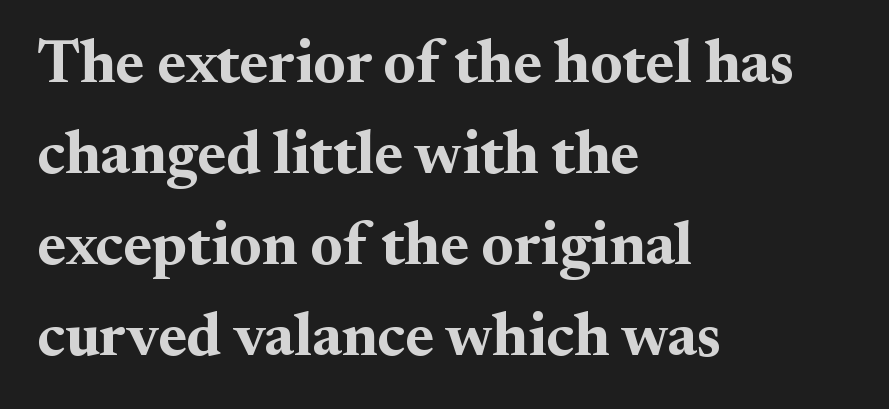
The image shows 61 px bold serif type, upright; set left-aligned, normal line spacing (1.49x), normal letter spacing, not underlined; medium stroke contrast and a small x-height.
